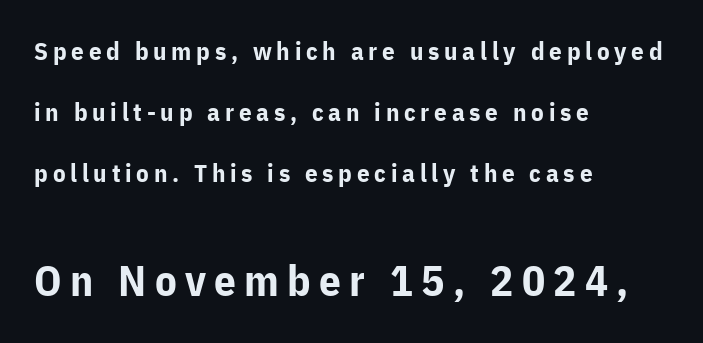
Bigger letters appear in the bottom chunk; the top chunk is reduced. A roman cut, with each character standing at attention. Reading down the block, your eye returns to a fixed left position each line. You'd pick this weight for a headline — it's a proper bold. Successive baselines arrive slowly, with a big drop between each.
